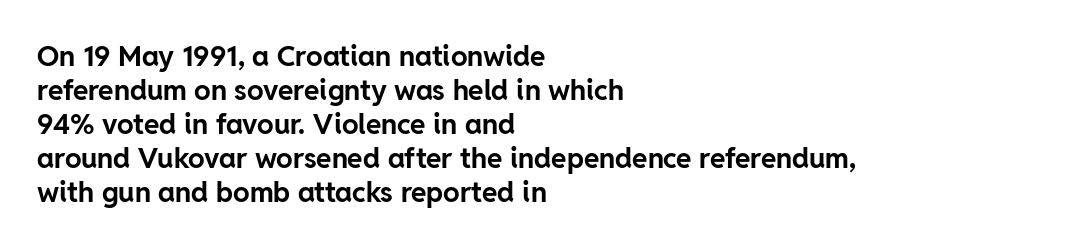
Q: Is the text bold? A: Yes.
Q: Is the text italic (slanted)? A: No, it is upright.
Q: Is the typeface a serif or a sans-serif typeface? A: Sans-serif.
Q: Is the text underlined? A: No.
Q: How is the paragraph aligned? A: Left-aligned.
Q: Is the spacing between letters normal or unusually wide? A: Normal.
Q: Width (condensed, normal, or wide)? A: Normal.
Q: Stroke contrast? A: Low.
Q: x-height? A: Medium.
Q: Monospaced? A: No.
